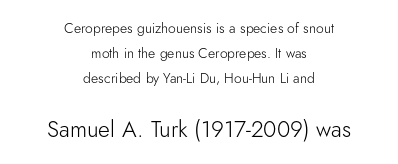
Q: Is the text bold? A: No.
Q: Is the text italic (slanted)? A: No, it is upright.
Q: Is the text underlined? A: No.
Q: How is the paragraph aligned? A: Centered.
Q: Is the spacing between letters normal or unusually wide? A: Normal.
Q: Which block of text is set in a larger size, the first (top) or the second (bottom)? A: The second (bottom) one.
